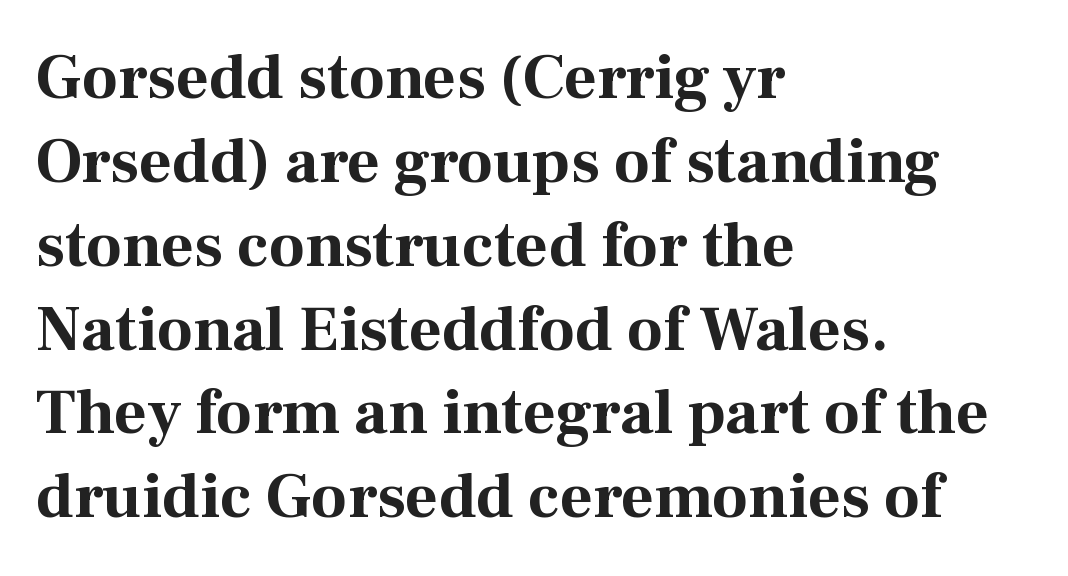
Q: Is the text bold? A: Yes.
Q: Is the text italic (slanted)? A: No, it is upright.
Q: Is the typeface a serif or a sans-serif typeface? A: Serif.
Q: Is the text underlined? A: No.
Q: How is the paragraph aligned? A: Left-aligned.
Q: Is the spacing between letters normal or unusually wide? A: Normal.
Q: Is the spacing between lines tight, normal or loose? A: Normal.
Q: Width (condensed, normal, or wide)? A: Normal.
Q: Stroke contrast? A: Medium.
Q: x-height? A: Medium.
Q: Monospaced? A: No.
